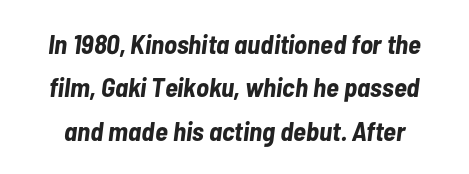
{"italic": "yes", "lean": "right", "slant_degrees": 7, "bold": "yes", "underline": "no", "line_spacing": "normal", "line_spacing_ratio": 1.61, "letter_spacing": "normal", "letter_spacing_em": 0.0, "glyph_px": 27}
